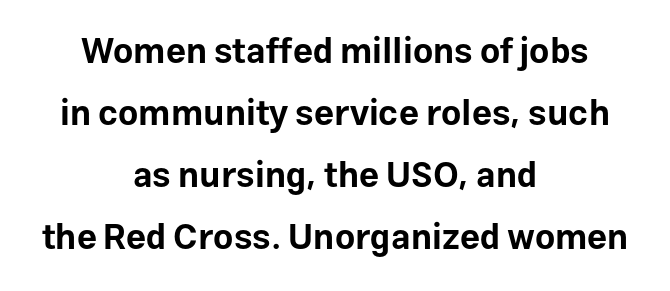
The whitespace from short lines is split evenly between both sides. The typeface chosen for these lines omits serifs. Underlining? Definitely not there. The letters stand straight up with perfectly vertical stems. The rendering keeps characters at their native spacing.
